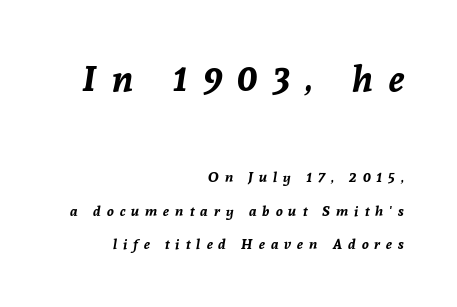
The image shows 36 px bold type, italic (leaning right); set right-aligned, loose line spacing (2.38x), unusually wide letter spacing (+0.43 em), not underlined; the first (top) block is 2.57x larger; low stroke contrast and a medium x-height.
